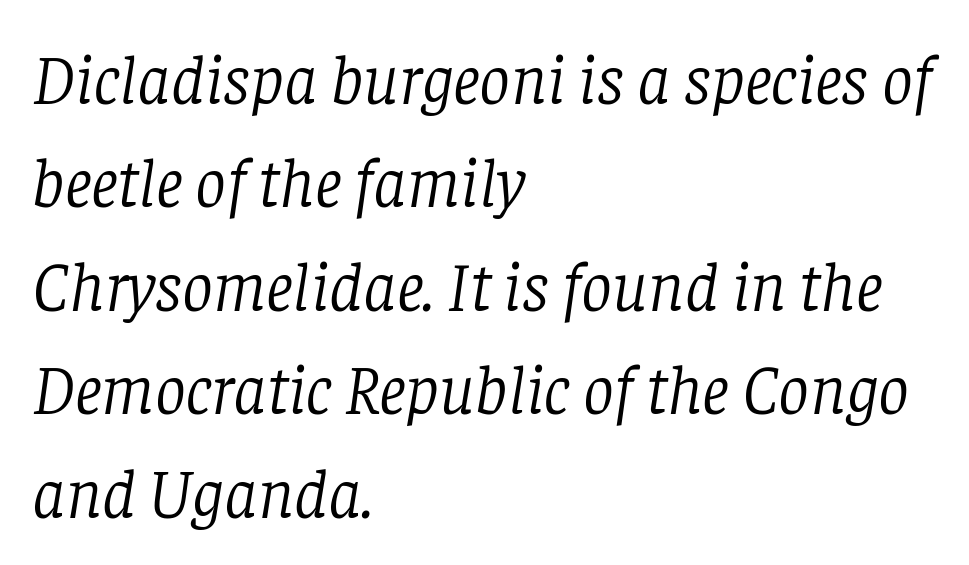
{"serif": "yes", "italic": "yes", "lean": "right", "slant_degrees": 8, "bold": "no", "weight": "light", "width": "normal", "stroke_contrast": "low", "x_height": "large", "monospaced": "no", "underline": "no", "align": "left", "line_spacing": "normal", "line_spacing_ratio": 1.5, "letter_spacing": "normal", "letter_spacing_em": 0.0, "glyph_px": 69}
